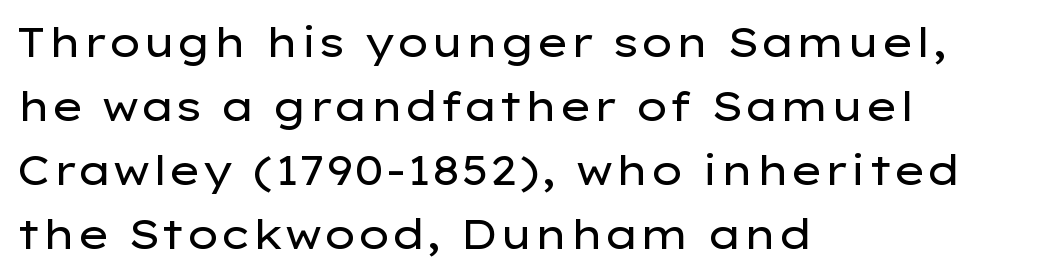
The image shows 41 px regular-weight, wide sans-serif type, upright; set left-aligned, normal line spacing (1.56x), normal letter spacing, not underlined; low stroke contrast and a medium x-height.
